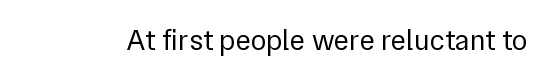
Bold? No — there's no thickening of the strokes. Tracking here is standard; glyphs follow each other at the usual distance. A typesetter would mark this as roman, not italic. Character widths vary here, with narrow letters taking less room than wide ones. Observe the absence of serifs on each vertical stroke in this sample. No word sits above an underline.
